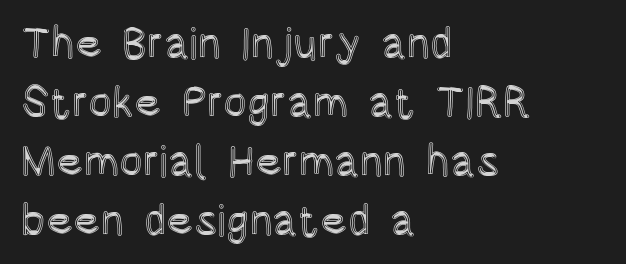
Q: Is the text italic (slanted)? A: No, it is upright.
Q: Is the text underlined? A: No.
Q: How is the paragraph aligned? A: Left-aligned.
Q: Is the spacing between letters normal or unusually wide? A: Normal.
Q: Is the spacing between lines tight, normal or loose? A: Normal.
Q: Width (condensed, normal, or wide)? A: Condensed.
Q: x-height? A: Large.
Q: Monospaced? A: No.
